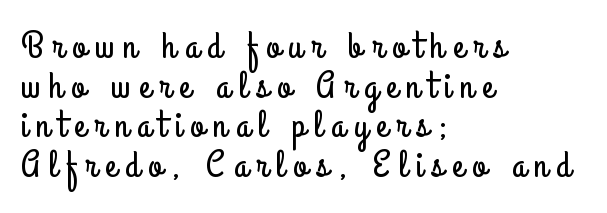
{"serif": "no", "width": "condensed", "stroke_contrast": "low", "x_height": "small", "monospaced": "no", "underline": "no", "align": "left", "line_spacing": "tight", "line_spacing_ratio": 1.04, "letter_spacing": "wide", "letter_spacing_em": 0.23, "glyph_px": 38}
